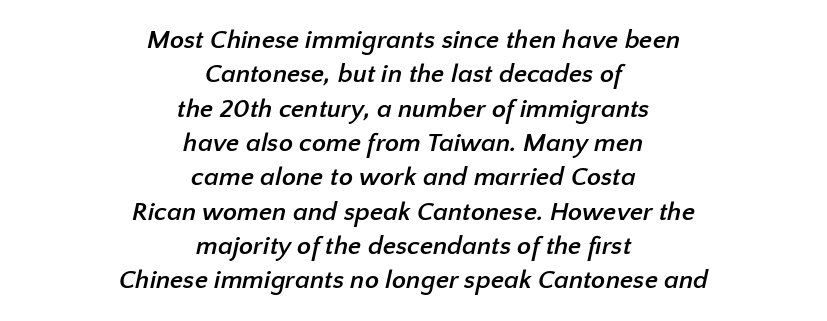
{"bold": "yes", "underline": "no", "align": "center", "line_spacing": "normal", "line_spacing_ratio": 1.32, "letter_spacing": "normal", "letter_spacing_em": 0.0, "glyph_px": 26}
